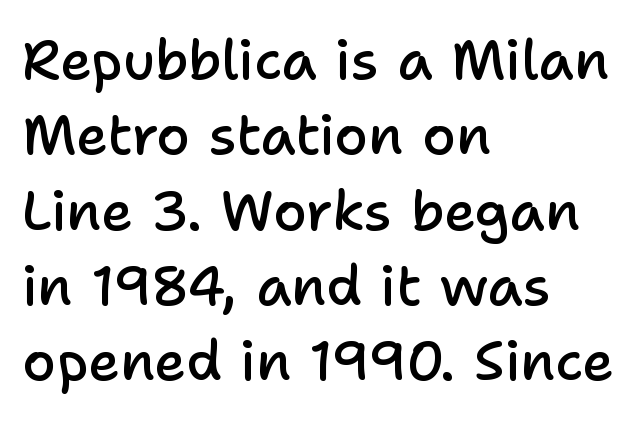
Q: Is the text bold? A: Semi-bold.
Q: Is the text italic (slanted)? A: No, it is upright.
Q: Is the typeface a serif or a sans-serif typeface? A: Sans-serif.
Q: Is the text underlined? A: No.
Q: How is the paragraph aligned? A: Left-aligned.
Q: Is the spacing between letters normal or unusually wide? A: Normal.
Q: Is the spacing between lines tight, normal or loose? A: Normal.
Q: Width (condensed, normal, or wide)? A: Normal.
Q: Stroke contrast? A: Low.
Q: x-height? A: Medium.
Q: Monospaced? A: No.
